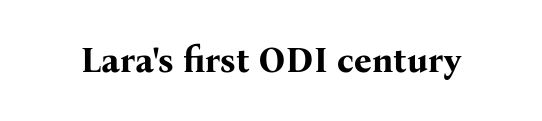
The letters advance in unequal steps, a hallmark of proportional type. This sample uses plain, unmodified letter spacing. Small tapered or slab feet sit at the stroke ends, so this counts as serif. Posture: vertical. Does the weight exceed regular? Yes, all the way to bold. The baseline area is clear.
